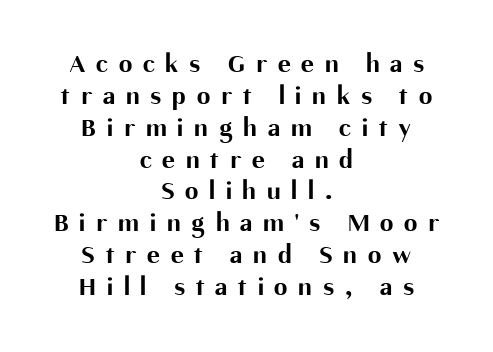
Q: Is the text bold? A: Yes.
Q: Is the text italic (slanted)? A: No, it is upright.
Q: Is the text underlined? A: No.
Q: How is the paragraph aligned? A: Centered.
Q: Is the spacing between letters normal or unusually wide? A: Unusually wide.
